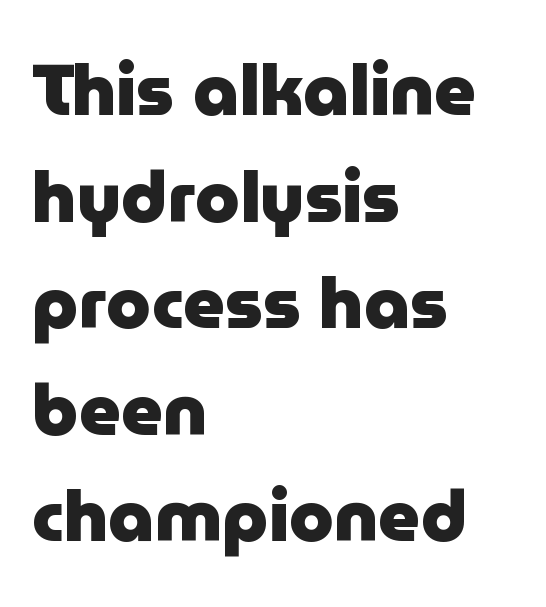
This sample has the flowing, uneven cadence of proportional lettering. Type without underlining. The leading is moderate, giving the passage an even texture. Unlike italic type, these characters show no tilt at all. Nothing unusual about the tracking: characters are spaced as the font intends. Its strokes are broad and dark, the hallmark of bold type.
